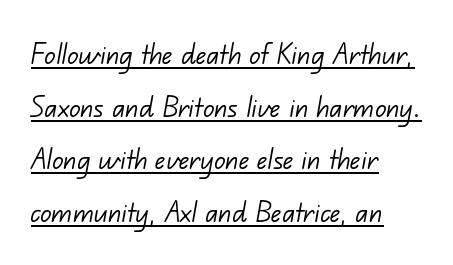
Somebody hit Ctrl+U on this one — the words are underlined. The face used here is proportionally spaced, like ordinary book or web type. Stroke thickness stays within the range of a standard reading face or lighter. The rows are spaced the way most documents space them.
